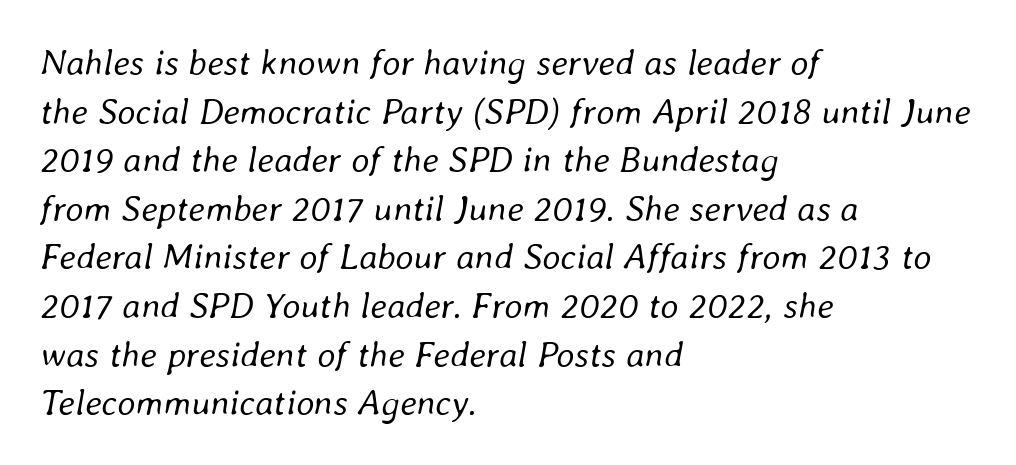
Q: Is the text bold? A: No.
Q: Is the text italic (slanted)? A: Yes, it leans right by about 8 degrees.
Q: Is the text underlined? A: No.
Q: How is the paragraph aligned? A: Left-aligned.
Q: Is the spacing between letters normal or unusually wide? A: Normal.
Q: Is the spacing between lines tight, normal or loose? A: Normal.
Q: Width (condensed, normal, or wide)? A: Normal.
Q: Stroke contrast? A: Low.
Q: x-height? A: Medium.
Q: Monospaced? A: No.
